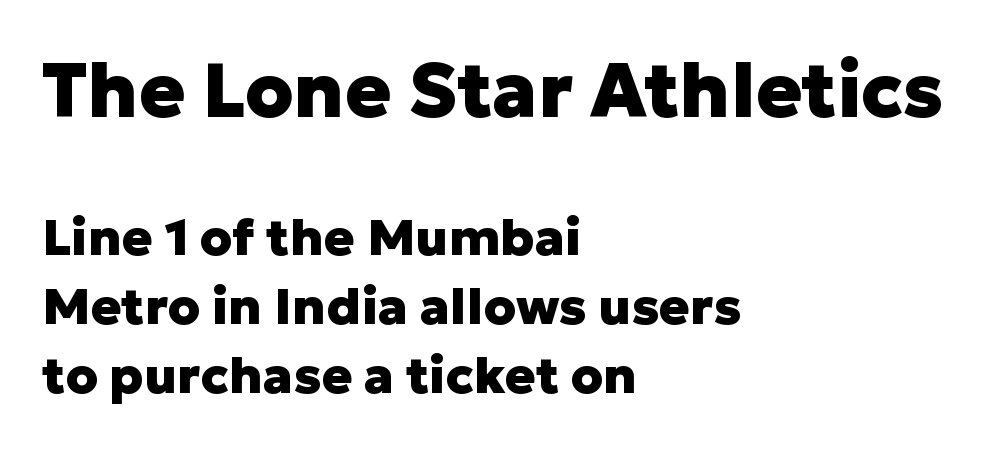
Q: Is the text bold? A: Yes.
Q: Is the text italic (slanted)? A: No, it is upright.
Q: Is the typeface a serif or a sans-serif typeface? A: Sans-serif.
Q: Is the text underlined? A: No.
Q: How is the paragraph aligned? A: Left-aligned.
Q: Is the spacing between letters normal or unusually wide? A: Normal.
Q: Is the spacing between lines tight, normal or loose? A: Normal.
Q: Which block of text is set in a larger size, the first (top) or the second (bottom)? A: The first (top) one.
Q: Width (condensed, normal, or wide)? A: Normal.
Q: Stroke contrast? A: Low.
Q: x-height? A: Medium.
Q: Monospaced? A: No.
